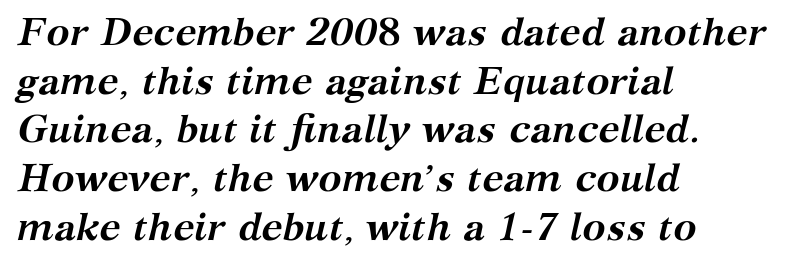
Q: Is the text bold? A: Yes.
Q: Is the text italic (slanted)? A: Yes, it leans right by about 12 degrees.
Q: Is the typeface a serif or a sans-serif typeface? A: Serif.
Q: Is the text underlined? A: No.
Q: How is the paragraph aligned? A: Left-aligned.
Q: Is the spacing between letters normal or unusually wide? A: Normal.
Q: Is the spacing between lines tight, normal or loose? A: Normal.
Q: Width (condensed, normal, or wide)? A: Normal.
Q: Stroke contrast? A: Medium.
Q: x-height? A: Medium.
Q: Monospaced? A: No.
